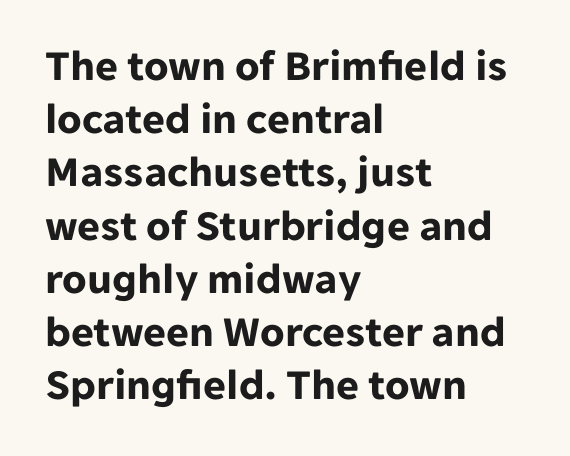
{"serif": "no", "italic": "no", "bold": "yes", "weight": "bold", "width": "normal", "stroke_contrast": "low", "x_height": "medium", "monospaced": "no", "underline": "no", "align": "left", "line_spacing_ratio": 1.21, "letter_spacing": "normal", "letter_spacing_em": 0.0, "glyph_px": 44}
